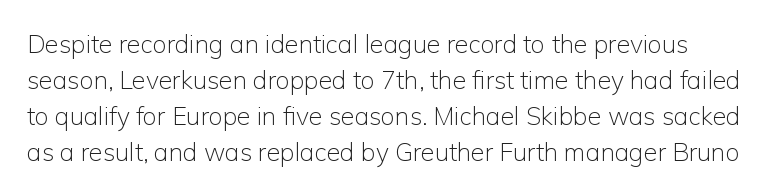
The image shows 25 px text type, upright; set normal line spacing (1.44x), normal letter spacing, not underlined.
